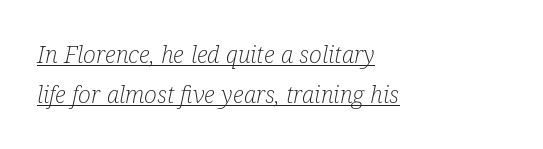
The image shows 24 px text type, italic (leaning right); set left-aligned, normal line spacing (1.68x), normal letter spacing, underlined.
